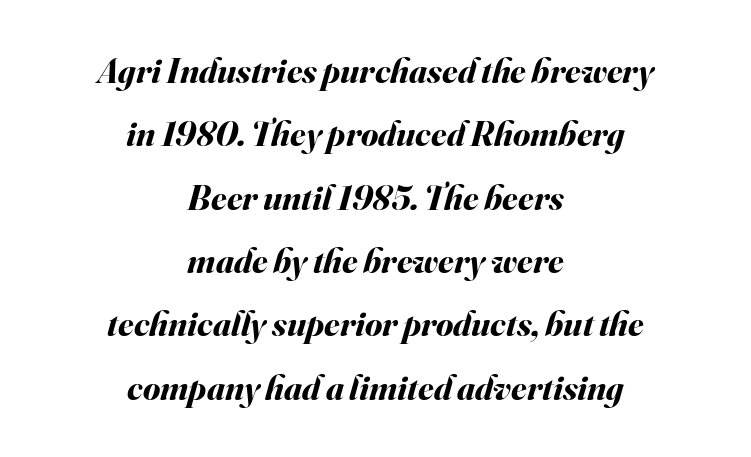
One-word summary of the alignment: center. The letters advance in unequal steps, a hallmark of proportional type. Characters follow at the spacing the type designer built in. Has an underline been added? It has not. You'd pick this weight for a headline — it's a proper bold.
